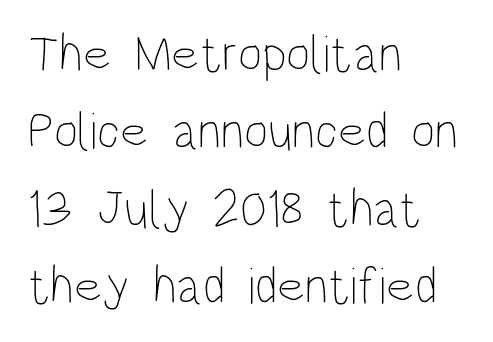
Q: Is the text bold? A: No.
Q: Is the text italic (slanted)? A: No, it is upright.
Q: Is the text underlined? A: No.
Q: How is the paragraph aligned? A: Left-aligned.
Q: Is the spacing between letters normal or unusually wide? A: Normal.
Q: Is the spacing between lines tight, normal or loose? A: Normal.
Q: Width (condensed, normal, or wide)? A: Condensed.
Q: Stroke contrast? A: Low.
Q: x-height? A: Large.
Q: Monospaced? A: No.
